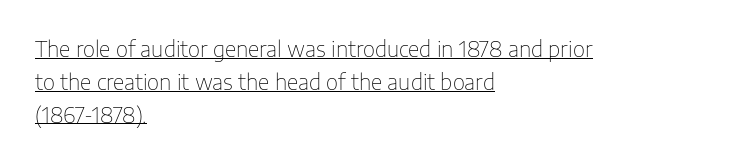
The image shows 21 px text type, upright; set left-aligned, normal line spacing (1.56x), normal letter spacing, underlined.
